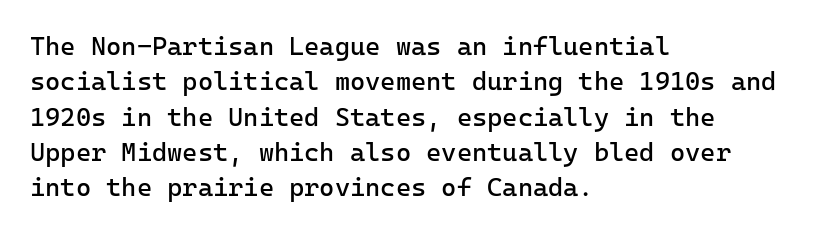
Vertically, the passage feels balanced, rows spaced as you'd expect. No italicization has been applied; the sample stays upright. A bare baseline throughout the passage. Think standard paragraph weight, or any step lighter than that.
